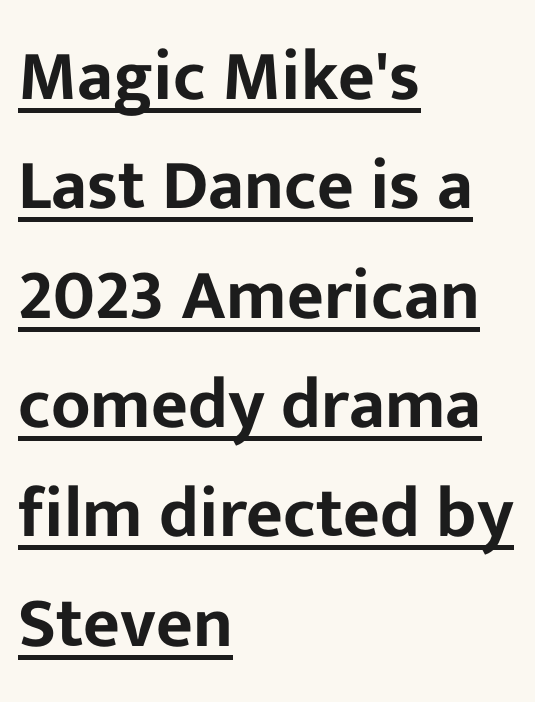
The face used here is proportionally spaced, like ordinary book or web type. Somebody hit Ctrl+U on this one — the words are underlined. Characters remain perfectly vertical along every line. Tracking value appears to be zero — textbook default spacing.
